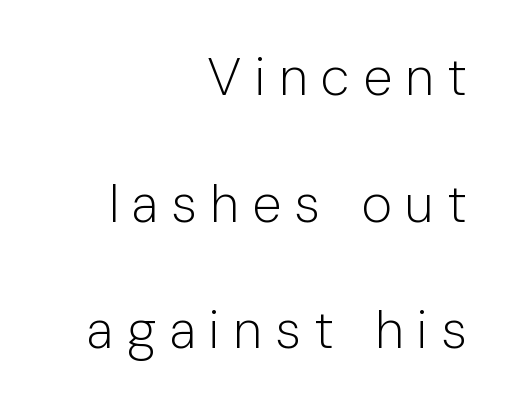
The image shows 53 px light sans-serif type, upright; set right-aligned, loose line spacing (2.39x), unusually wide letter spacing (+0.25 em), not underlined; low stroke contrast and a medium x-height.
